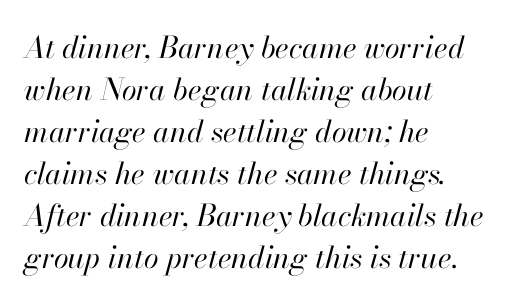
{"italic": "yes", "lean": "right", "slant_degrees": 13, "bold": "no", "weight": "regular", "width": "normal", "stroke_contrast": "high", "x_height": "small", "monospaced": "no", "underline": "no", "align": "left", "line_spacing": "normal", "line_spacing_ratio": 1.4, "letter_spacing": "normal", "letter_spacing_em": 0.0, "glyph_px": 30}
